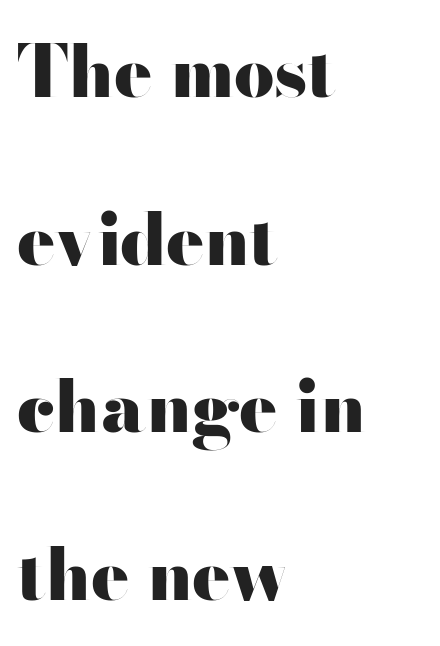
The image shows 71 px heavy, wide sans-serif type, upright; set left-aligned, loose line spacing (2.36x), normal letter spacing, not underlined; high stroke contrast and a small x-height.
